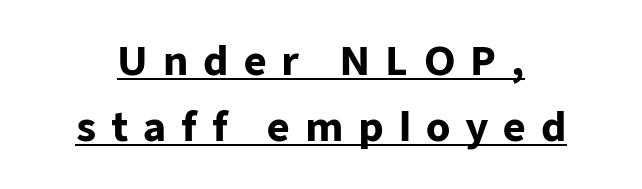
{"serif": "no", "italic": "no", "bold": "yes", "weight": "heavy", "width": "normal", "stroke_contrast": "low", "x_height": "medium", "monospaced": "no", "underline": "yes", "line_spacing": "normal", "line_spacing_ratio": 1.7, "letter_spacing": "wide", "letter_spacing_em": 0.38, "glyph_px": 39}
